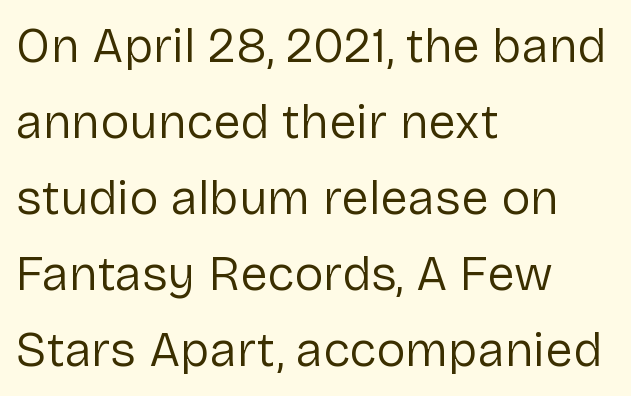
Q: Is the text bold? A: No.
Q: Is the text italic (slanted)? A: No, it is upright.
Q: Is the typeface a serif or a sans-serif typeface? A: Sans-serif.
Q: Is the text underlined? A: No.
Q: How is the paragraph aligned? A: Left-aligned.
Q: Is the spacing between letters normal or unusually wide? A: Normal.
Q: Is the spacing between lines tight, normal or loose? A: Normal.
Q: Width (condensed, normal, or wide)? A: Normal.
Q: Stroke contrast? A: Low.
Q: x-height? A: Medium.
Q: Monospaced? A: No.
